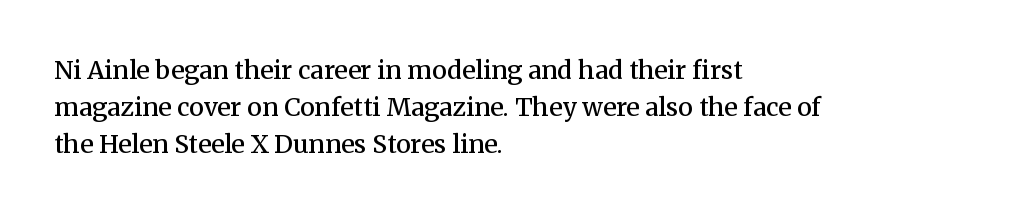
Q: Is the text bold? A: Semi-bold.
Q: Is the text italic (slanted)? A: No, it is upright.
Q: Is the text underlined? A: No.
Q: How is the paragraph aligned? A: Left-aligned.
Q: Is the spacing between letters normal or unusually wide? A: Normal.
Q: Is the spacing between lines tight, normal or loose? A: Normal.
